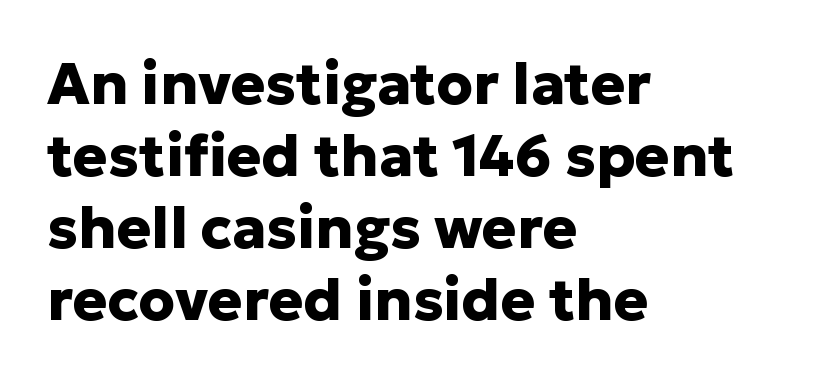
These lines are composed in type without serifs. Nope, not italic — everything's standing straight. The letterforms sit shoulder to shoulder at normal distance. Which margin do the lines hug? The left one — the right edge is uneven. The zone under the glyphs is completely vacant.
